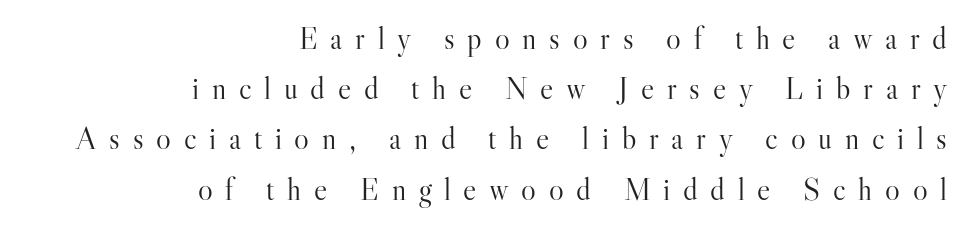
Q: Is the text bold? A: No.
Q: Is the text italic (slanted)? A: No, it is upright.
Q: Is the typeface a serif or a sans-serif typeface? A: Serif.
Q: Is the text underlined? A: No.
Q: How is the paragraph aligned? A: Right-aligned.
Q: Is the spacing between letters normal or unusually wide? A: Unusually wide.
Q: Is the spacing between lines tight, normal or loose? A: Normal.
Q: Width (condensed, normal, or wide)? A: Normal.
Q: Stroke contrast? A: High.
Q: x-height? A: Small.
Q: Monospaced? A: No.
